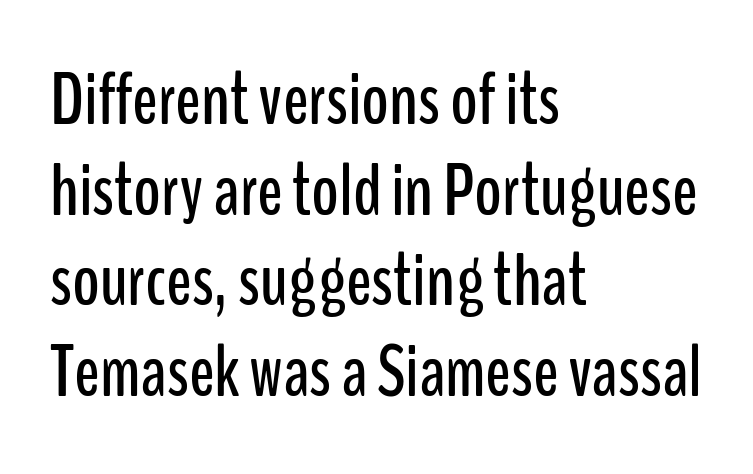
Q: Is the text italic (slanted)? A: No, it is upright.
Q: Is the typeface a serif or a sans-serif typeface? A: Sans-serif.
Q: Is the text underlined? A: No.
Q: How is the paragraph aligned? A: Left-aligned.
Q: Is the spacing between letters normal or unusually wide? A: Normal.
Q: Width (condensed, normal, or wide)? A: Condensed.
Q: Stroke contrast? A: Low.
Q: x-height? A: Medium.
Q: Monospaced? A: No.
